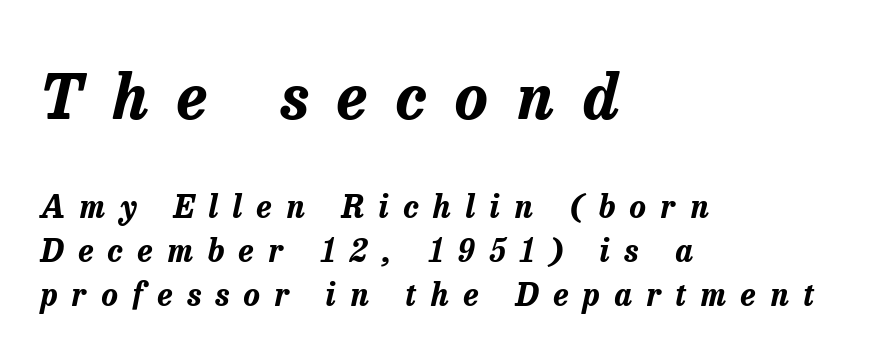
Q: Is the text bold? A: Yes.
Q: Is the text italic (slanted)? A: Yes, it leans right by about 13 degrees.
Q: Is the text underlined? A: No.
Q: How is the paragraph aligned? A: Left-aligned.
Q: Is the spacing between letters normal or unusually wide? A: Unusually wide.
Q: Is the spacing between lines tight, normal or loose? A: Normal.
Q: Which block of text is set in a larger size, the first (top) or the second (bottom)? A: The first (top) one.
Q: Width (condensed, normal, or wide)? A: Normal.
Q: Stroke contrast? A: Low.
Q: x-height? A: Medium.
Q: Monospaced? A: No.
